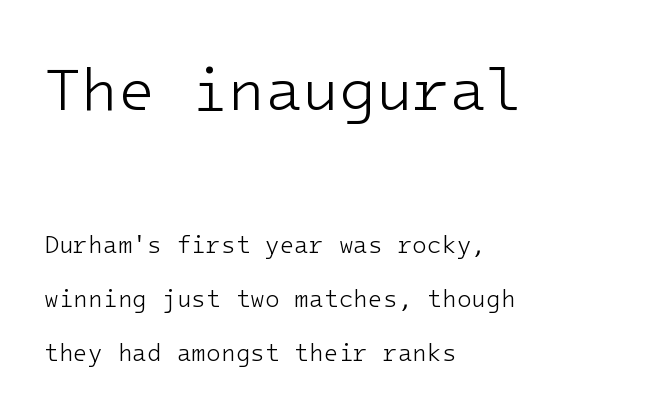
{"serif": "no", "italic": "no", "bold": "no", "weight": "light", "width": "normal", "stroke_contrast": "low", "x_height": "medium", "monospaced": "yes", "underline": "no", "align": "left", "line_spacing": "loose", "line_spacing_ratio": 2.24, "letter_spacing": "normal", "letter_spacing_em": 0.0, "larger_block": "first", "size_ratio": 2.5, "glyph_px": 60}
